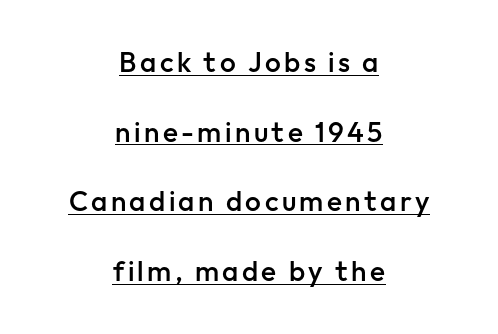
Stroke thickness is moderately raised; the sample reads as semibold. A typesetter would label this face a sans. A typesetter would call this proportional, since set widths differ per character. A great deal of white space separates one row of letters from the next.
